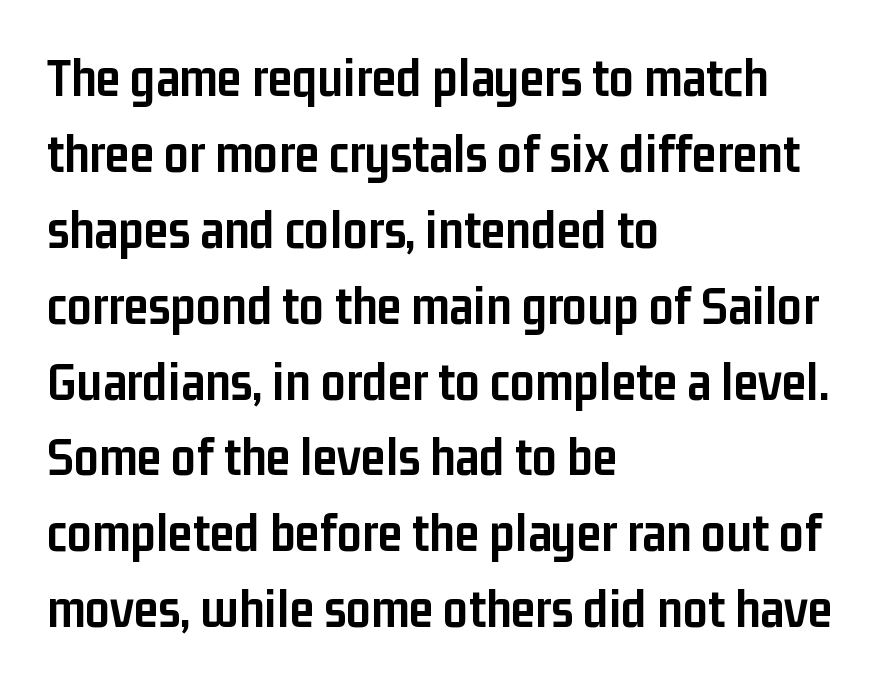
The image shows 55 px semibold, condensed sans-serif type, upright; set left-aligned, normal line spacing (1.38x), normal letter spacing, not underlined; low stroke contrast and a medium x-height.
